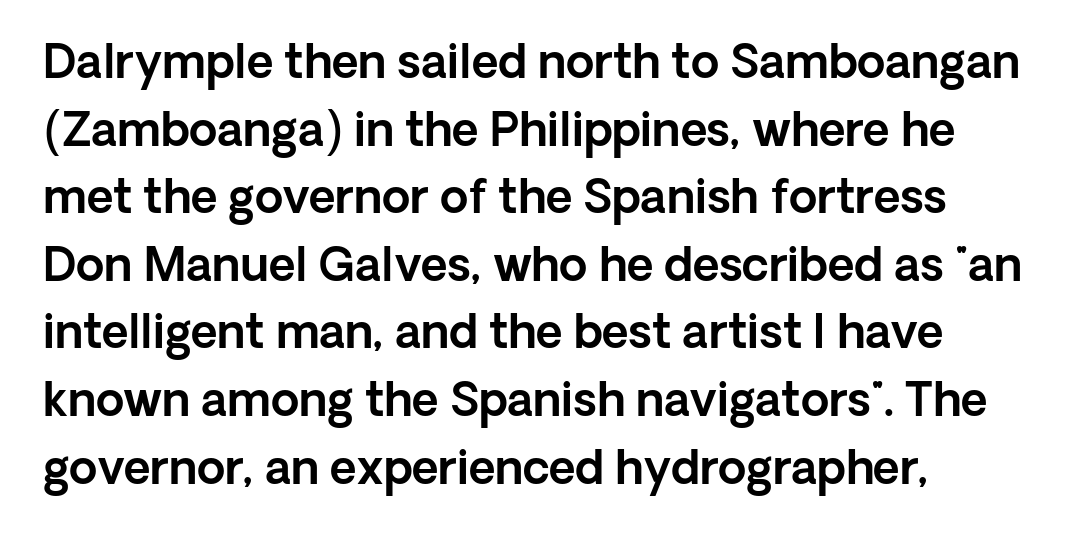
The lettering holds an erect, upright posture throughout. Serif or sans? Sans — the stroke terminals are bare. Varying glyph widths throughout — classic text-font behaviour. This sample is left-justified, so line endings fall wherever the words run out. Rule under the text: the space is simply empty. Tracking here is standard; glyphs follow each other at the usual distance.
